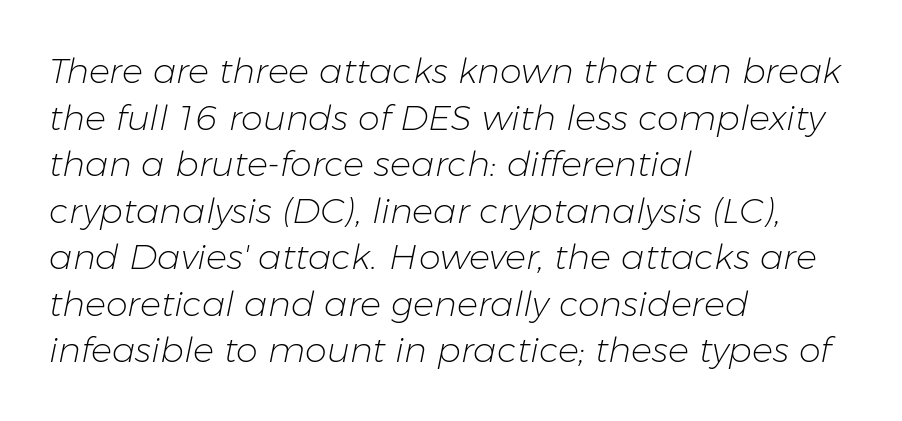
Varying glyph widths throughout — classic text-font behaviour. The leading is moderate, giving the passage an even texture. Words appear dense and cohesive because spacing is normal. The letters look calm and open, with moderate or lighter stems. The text block is weighted toward the left margin, trailing off unevenly rightward.
